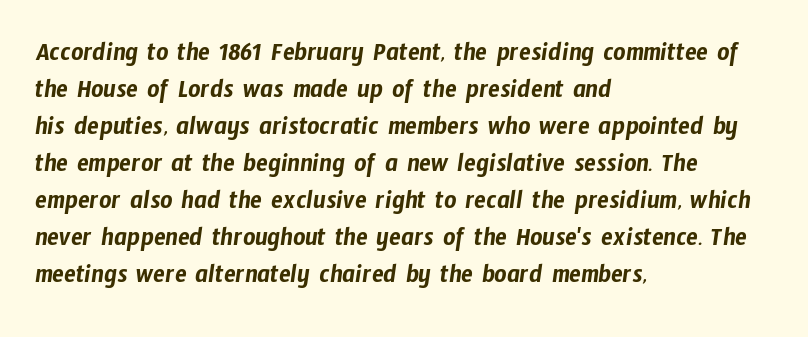
Q: Is the text underlined? A: No.
Q: How is the paragraph aligned? A: Left-aligned.
Q: Is the spacing between letters normal or unusually wide? A: Normal.
Q: Is the spacing between lines tight, normal or loose? A: Normal.
